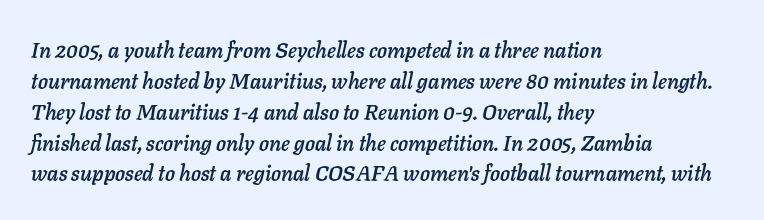
Q: Is the text italic (slanted)? A: Yes, it leans right by about 11 degrees.
Q: Is the text underlined? A: No.
Q: How is the paragraph aligned? A: Left-aligned.
Q: Is the spacing between letters normal or unusually wide? A: Normal.
Q: Is the spacing between lines tight, normal or loose? A: Normal.
